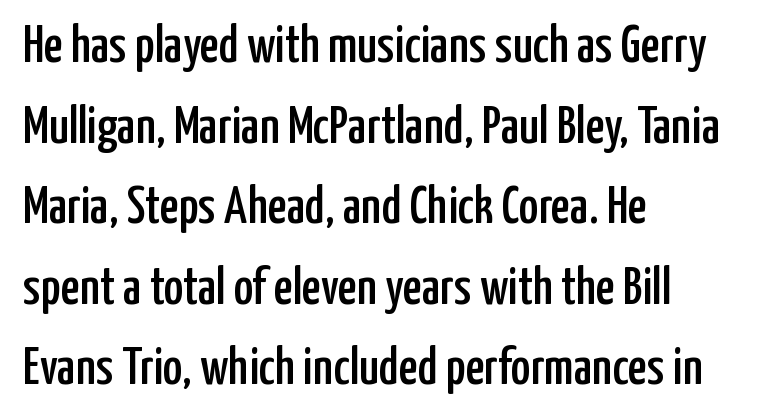
Observe the ordinary spacing: letters are neighbours, not strangers. When letters stand straight like this, we call the style roman or upright. The strip under each line holds only bare page. If you drew a ruler down the left edge, every line would touch it.
